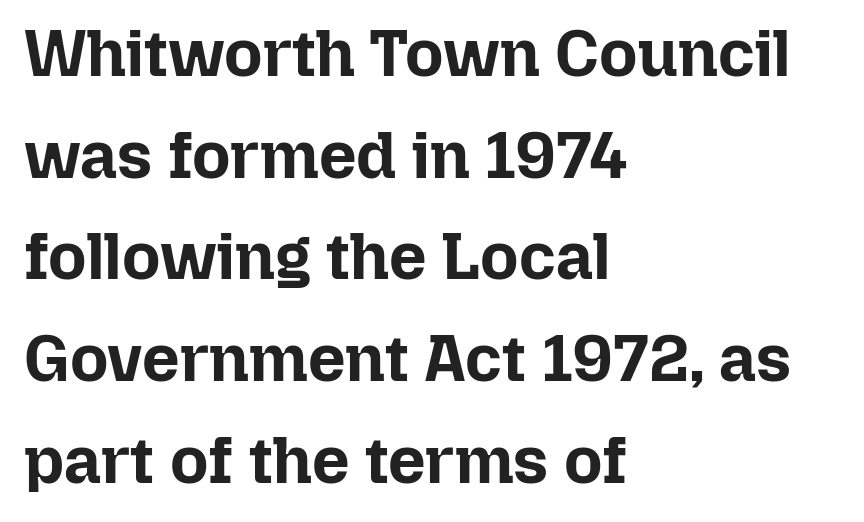
Q: Is the text bold? A: Yes.
Q: Is the text italic (slanted)? A: No, it is upright.
Q: Is the text underlined? A: No.
Q: How is the paragraph aligned? A: Left-aligned.
Q: Is the spacing between letters normal or unusually wide? A: Normal.
Q: Is the spacing between lines tight, normal or loose? A: Normal.
Q: Width (condensed, normal, or wide)? A: Normal.
Q: Stroke contrast? A: Low.
Q: x-height? A: Medium.
Q: Monospaced? A: No.
